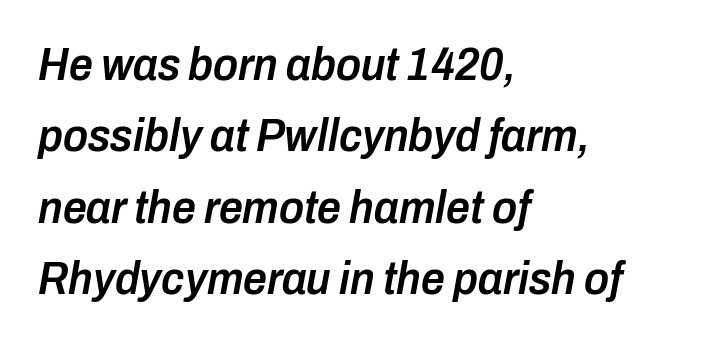
Q: Is the text bold? A: Semi-bold.
Q: Is the text italic (slanted)? A: Yes, it leans right by about 10 degrees.
Q: Is the text underlined? A: No.
Q: How is the paragraph aligned? A: Left-aligned.
Q: Is the spacing between letters normal or unusually wide? A: Normal.
Q: Is the spacing between lines tight, normal or loose? A: Normal.
Q: Width (condensed, normal, or wide)? A: Condensed.
Q: Stroke contrast? A: Low.
Q: x-height? A: Medium.
Q: Monospaced? A: No.
